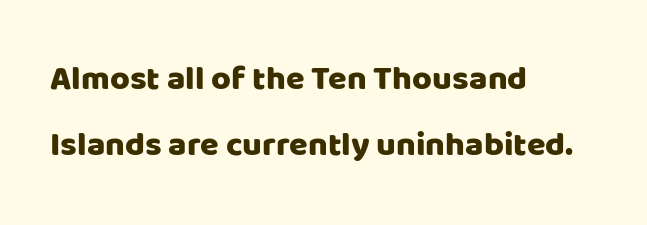
The leading is generous, giving the passage an open texture. Ordinary non-slanted type is in use. The font family rendered here belongs to the sans-serif group. Beneath every word, the page is bare. Spacing between characters is what you'd get straight out of the box. The passage shown is typed in a proportional face where columns would drift.
